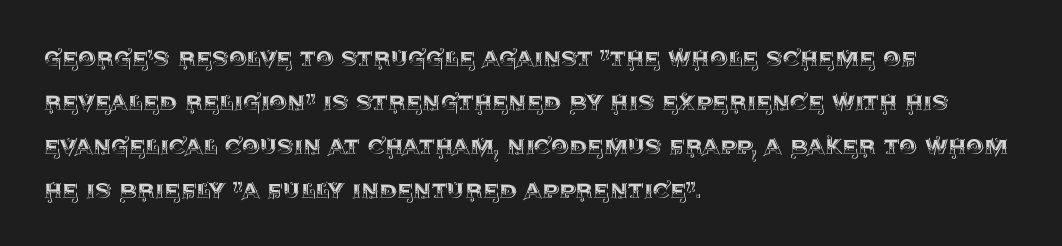
A roman cut, with each character standing at attention. Descenders hang freely into open space. Caption: multi-line text, flush left, ragged right. In terms of letterspacing, this is plain default setting.
